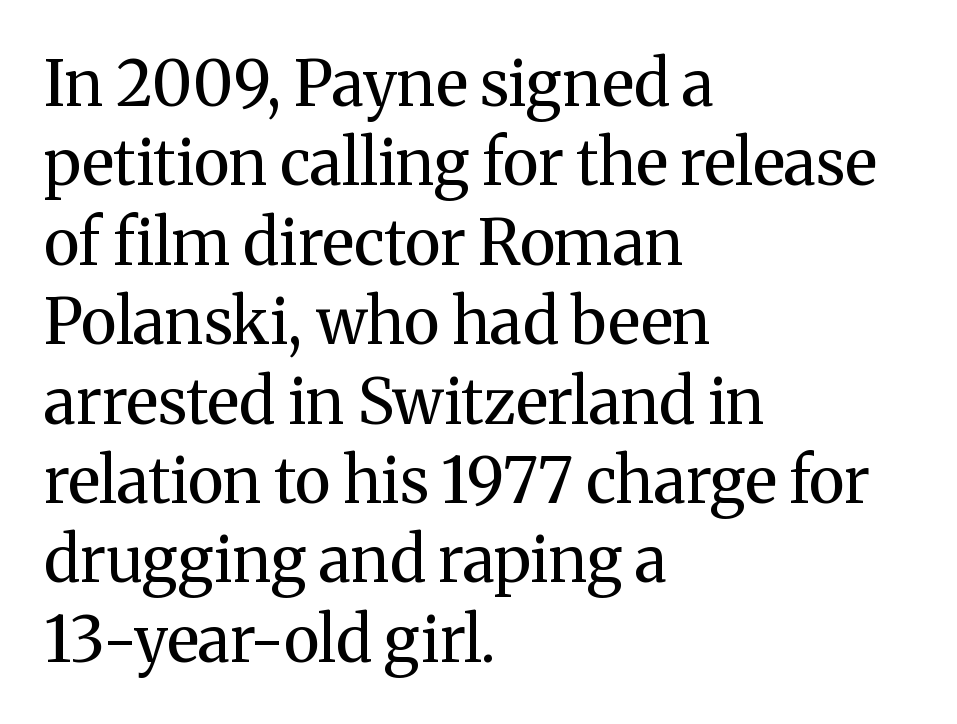
The image shows 63 px regular-weight serif type, upright; set left-aligned, normal line spacing (1.26x), normal letter spacing, not underlined; medium stroke contrast and a medium x-height.
